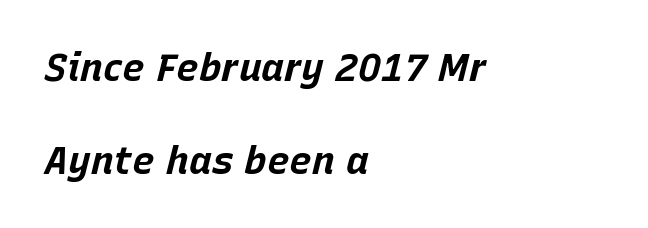
The image shows 38 px bold type, italic (leaning right); set left-aligned, loose line spacing (2.44x), normal letter spacing, not underlined; low stroke contrast and a large x-height.
